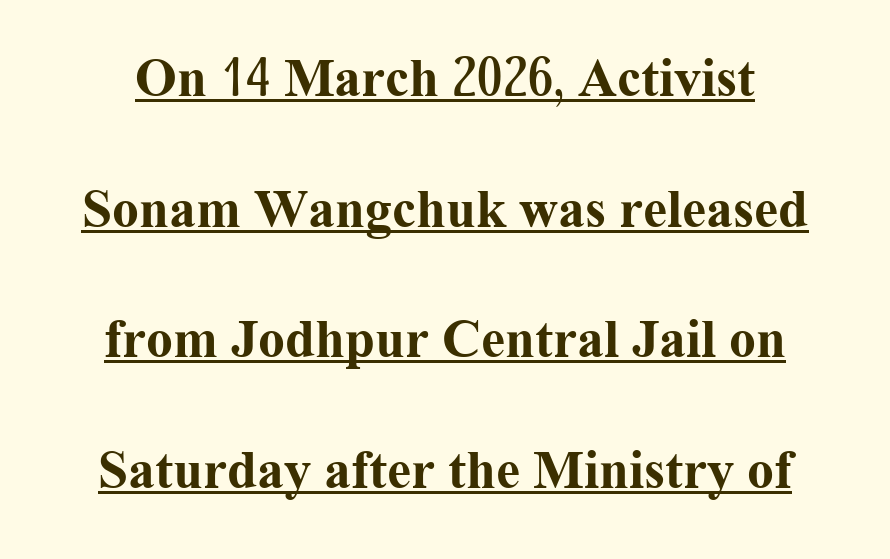
{"serif": "yes", "italic": "no", "bold": "yes", "weight": "bold", "width": "normal", "stroke_contrast": "medium", "x_height": "medium", "monospaced": "no", "underline": "yes", "line_spacing": "loose", "line_spacing_ratio": 2.42, "letter_spacing": "normal", "letter_spacing_em": 0.0, "glyph_px": 54}
